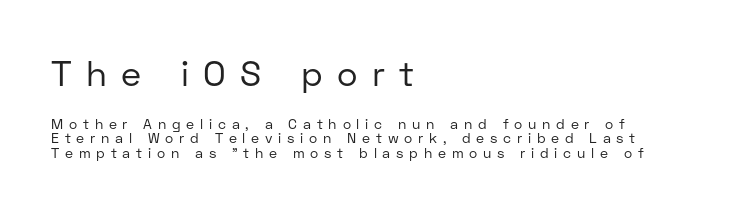
The image shows 35 px regular-weight sans-serif type, upright; set left-aligned, tight line spacing (1.03x), unusually wide letter spacing (+0.41 em), not underlined; the first (top) block is 2.5x larger; low stroke contrast and a medium x-height.
